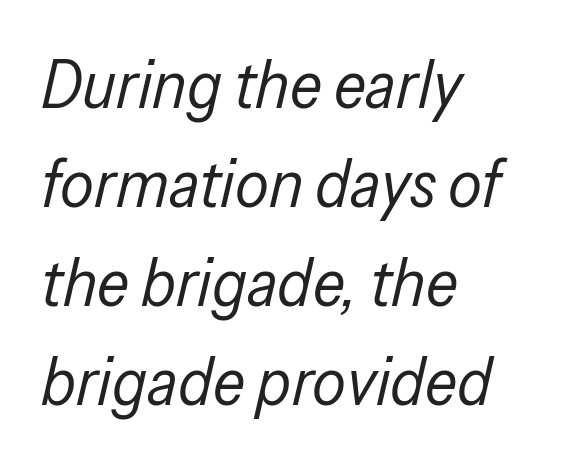
The image shows 67 px regular-weight, condensed type, italic (leaning right); set left-aligned, normal line spacing (1.48x), normal letter spacing, not underlined; low stroke contrast and a medium x-height.
